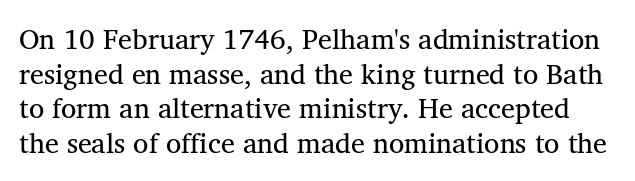
A typesetter would call this proportional, since set widths differ per character. What kind of face is this? One with serifs. Vertical stems look standard width or narrower in stroke. The tracking reads as untouched default to a designer's eye.
